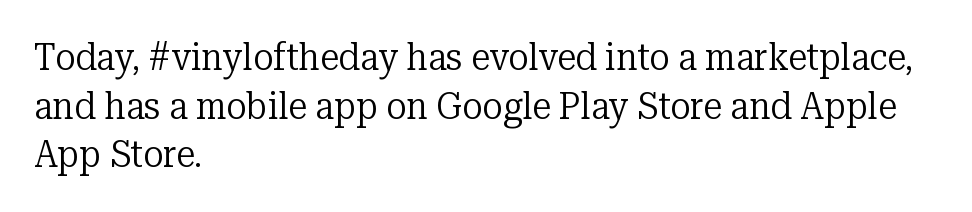
Q: Is the text bold? A: No.
Q: Is the text italic (slanted)? A: No, it is upright.
Q: Is the typeface a serif or a sans-serif typeface? A: Serif.
Q: Is the text underlined? A: No.
Q: How is the paragraph aligned? A: Left-aligned.
Q: Is the spacing between letters normal or unusually wide? A: Normal.
Q: Is the spacing between lines tight, normal or loose? A: Normal.
Q: Width (condensed, normal, or wide)? A: Normal.
Q: Stroke contrast? A: Low.
Q: x-height? A: Medium.
Q: Monospaced? A: No.
